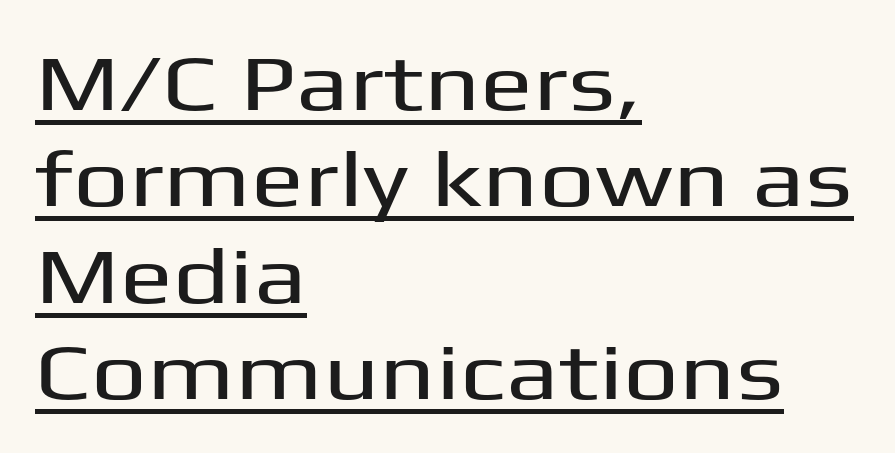
{"serif": "no", "italic": "no", "width": "wide", "stroke_contrast": "medium", "x_height": "medium", "monospaced": "no", "underline": "yes", "align": "left", "line_spacing_ratio": 1.22, "letter_spacing": "normal", "letter_spacing_em": 0.0, "glyph_px": 79}
